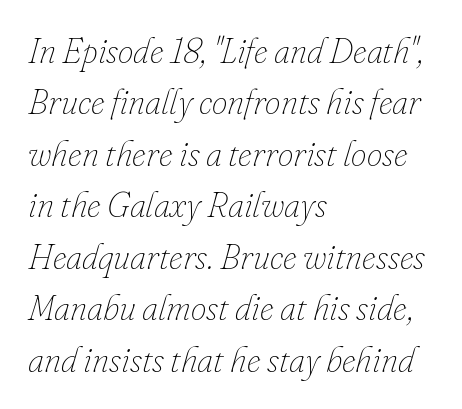
The lettering tilts uniformly, giving the passage an italic look. Each line starts at the same left margin while the right side varies. Summary of vertical rhythm: regular, with standard interline spacing. This sample has the flowing, uneven cadence of proportional lettering.
